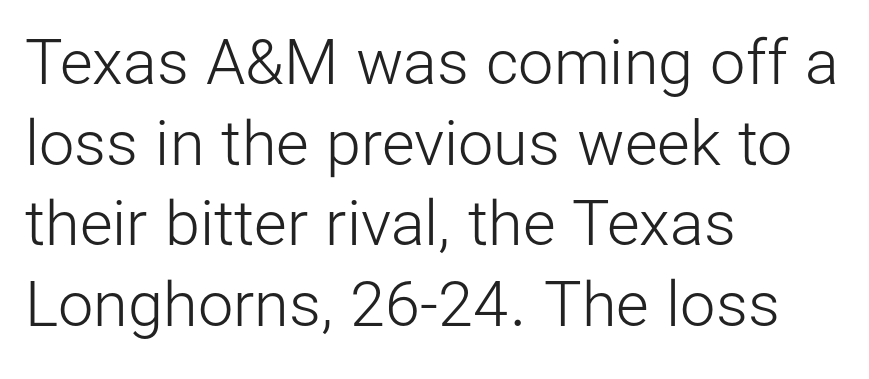
{"serif": "no", "italic": "no", "bold": "no", "weight": "light", "width": "normal", "stroke_contrast": "low", "x_height": "medium", "monospaced": "no", "underline": "no", "align": "left", "line_spacing": "normal", "line_spacing_ratio": 1.28, "letter_spacing": "normal", "letter_spacing_em": 0.0, "glyph_px": 63}
